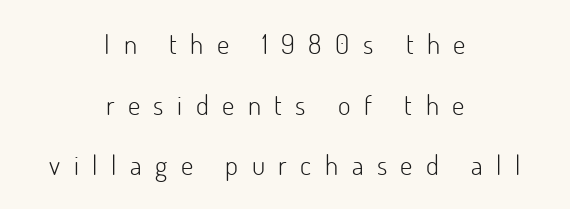
Q: Is the text bold? A: No.
Q: Is the text italic (slanted)? A: No, it is upright.
Q: Is the text underlined? A: No.
Q: How is the paragraph aligned? A: Centered.
Q: Is the spacing between letters normal or unusually wide? A: Unusually wide.
Q: Is the spacing between lines tight, normal or loose? A: Loose.
